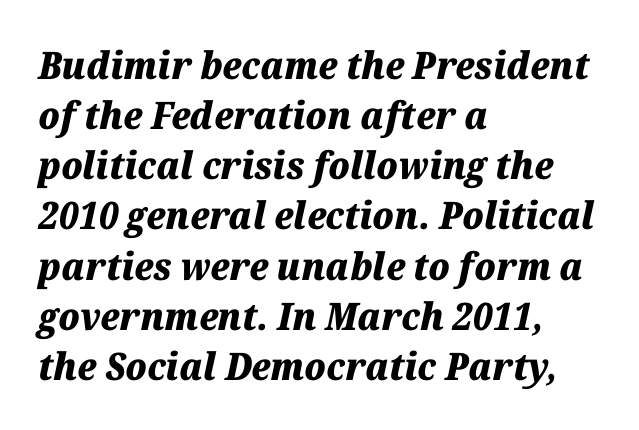
{"italic": "yes", "lean": "right", "slant_degrees": 12, "bold": "yes", "weight": "heavy", "width": "normal", "stroke_contrast": "medium", "x_height": "medium", "monospaced": "no", "underline": "no", "align": "left", "line_spacing": "normal", "line_spacing_ratio": 1.32, "letter_spacing": "normal", "letter_spacing_em": 0.0, "glyph_px": 38}
